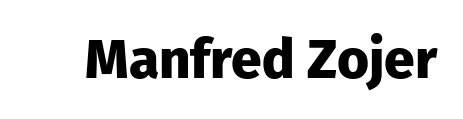
Clear beneath every line of the passage. This sample has the flowing, uneven cadence of proportional lettering. This rendering employs a face without finishing strokes, i.e., a sans-serif. Thick stems and heavy bowls — unmistakably bold.
